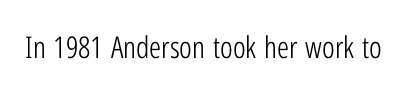
The image shows 30 px light, condensed sans-serif type, upright; set normal letter spacing, not underlined; low stroke contrast and a medium x-height.
